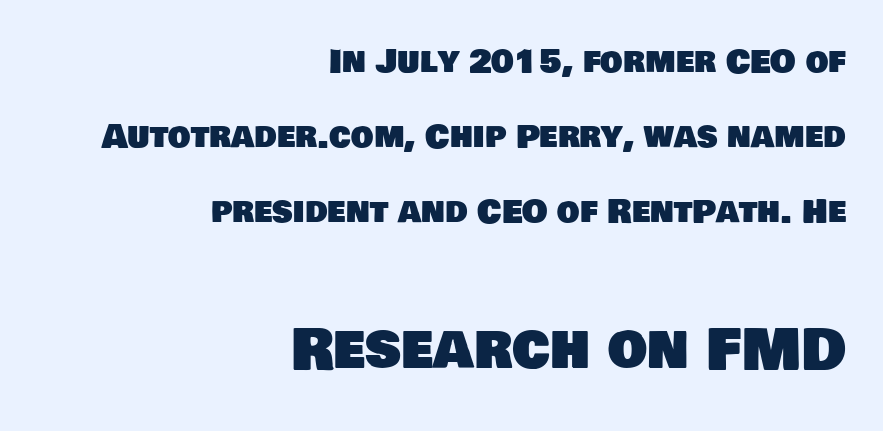
The image shows 56 px sans-serif type; set right-aligned, loose line spacing (2.35x), normal letter spacing, not underlined; the second (bottom) block is 1.75x larger; low stroke contrast and a large x-height.
